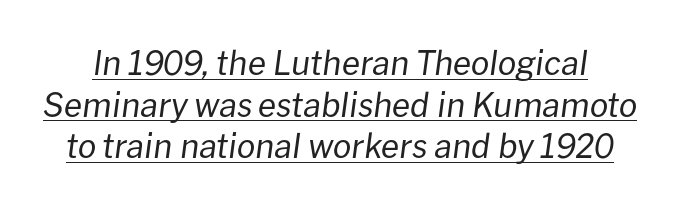
Q: Is the text bold? A: No.
Q: Is the text italic (slanted)? A: Yes, it leans right by about 8 degrees.
Q: Is the text underlined? A: Yes.
Q: Is the spacing between letters normal or unusually wide? A: Normal.
Q: Is the spacing between lines tight, normal or loose? A: Normal.
Q: Width (condensed, normal, or wide)? A: Normal.
Q: Stroke contrast? A: Low.
Q: x-height? A: Medium.
Q: Monospaced? A: No.
